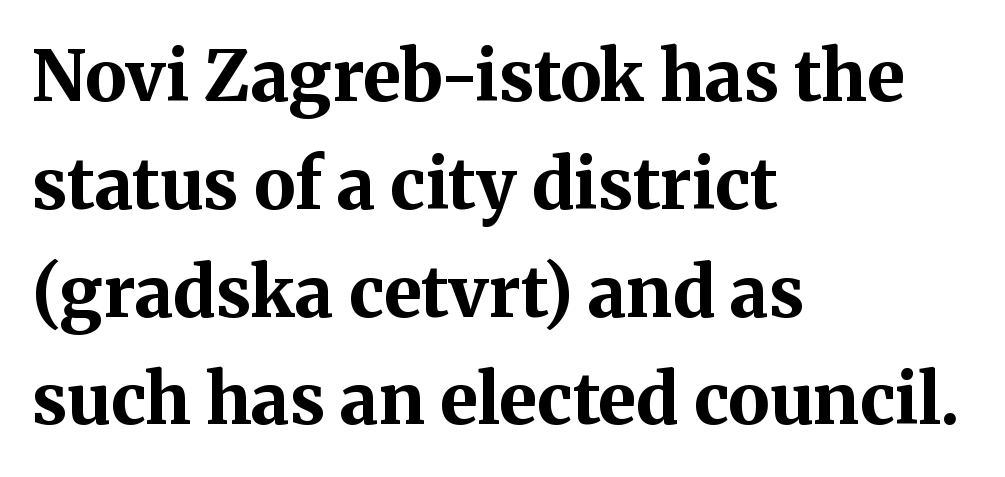
Does the lettering tilt? It doesn't — this is upright. How are the letters spaced? Ordinarily, with no added tracking. Only glyphs here, with clear space below each row. Here the designer chose a conventional face with non-uniform glyph widths. The face used here is seriffed, in the tradition of book romans. Alignment: flush left.
